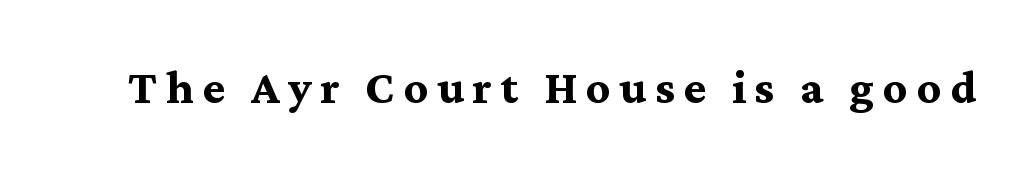
Do the characters align in a grid? No, the font is proportional. Italic? Not at all — the glyphs are vertical. Each row of text sits above clean, open space. As a designer I'd log this as weight 700, bold. Does the type have serifs? Yes, each stem ends in a small foot.
